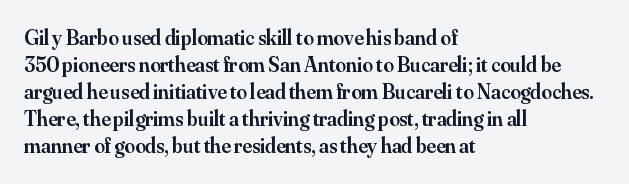
{"italic": "no", "bold": "semi", "underline": "no", "align": "left", "line_spacing": "normal", "line_spacing_ratio": 1.29, "letter_spacing": "normal", "letter_spacing_em": 0.0, "glyph_px": 21}
